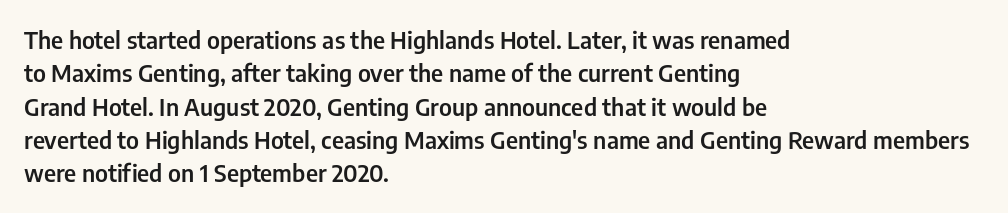
The image shows 24 px text type, upright; set left-aligned, normal line spacing (1.39x), normal letter spacing, not underlined.
